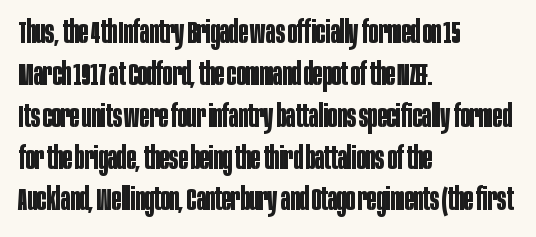
Q: Is the text bold? A: Yes.
Q: Is the text italic (slanted)? A: No, it is upright.
Q: Is the typeface a serif or a sans-serif typeface? A: Sans-serif.
Q: Is the text underlined? A: No.
Q: How is the paragraph aligned? A: Left-aligned.
Q: Is the spacing between letters normal or unusually wide? A: Normal.
Q: Is the spacing between lines tight, normal or loose? A: Normal.
Q: Width (condensed, normal, or wide)? A: Condensed.
Q: Stroke contrast? A: Low.
Q: x-height? A: Large.
Q: Monospaced? A: No.
